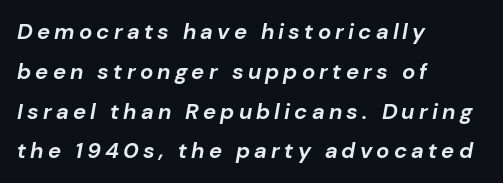
Q: Is the text bold? A: Yes.
Q: Is the text italic (slanted)? A: Yes, it leans right by about 10 degrees.
Q: Is the text underlined? A: No.
Q: How is the paragraph aligned? A: Left-aligned.
